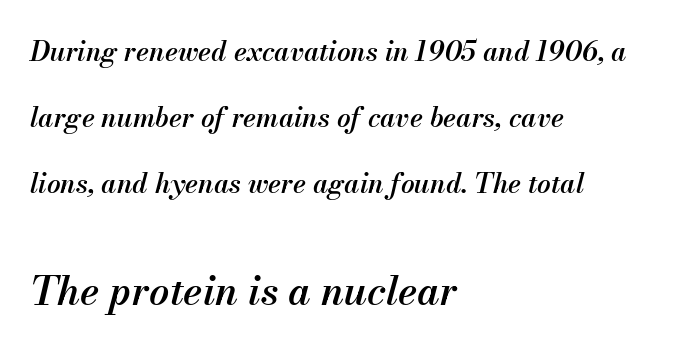
You can tell it's italic because the verticals aren't actually vertical. The rendering keeps characters at their native spacing. These lines are rendered in a variable-pitch font. Whoever set this made the second block the dominant, larger element. A great deal of white space separates one row of letters from the next.
